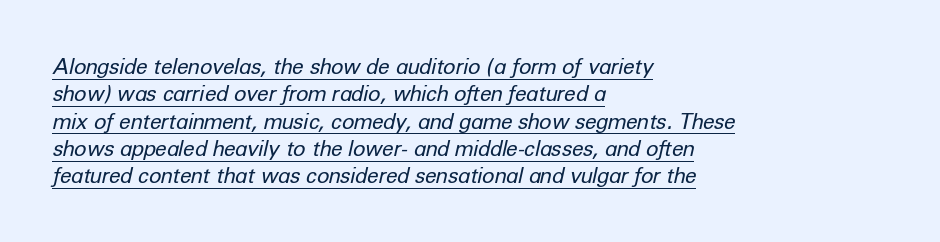
Q: Is the text bold? A: No.
Q: Is the text italic (slanted)? A: Yes, it leans right by about 12 degrees.
Q: Is the text underlined? A: Yes.
Q: How is the paragraph aligned? A: Left-aligned.
Q: Is the spacing between letters normal or unusually wide? A: Normal.
Q: Is the spacing between lines tight, normal or loose? A: Normal.
